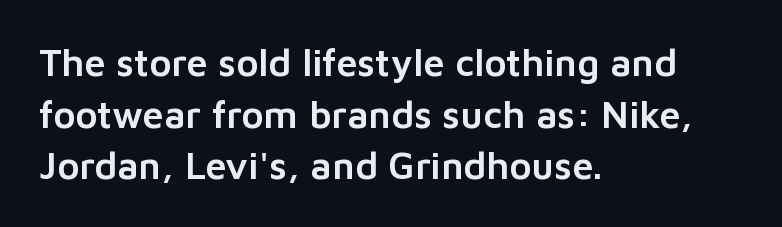
The image shows 38 px sans-serif type, upright; set left-aligned, normal line spacing (1.36x), normal letter spacing, not underlined; low stroke contrast and a medium x-height.
